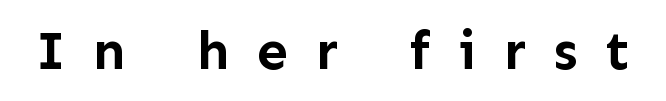
Q: Is the text bold? A: Yes.
Q: Is the text italic (slanted)? A: No, it is upright.
Q: Is the typeface a serif or a sans-serif typeface? A: Sans-serif.
Q: Is the text underlined? A: No.
Q: Is the spacing between letters normal or unusually wide? A: Unusually wide.
Q: Width (condensed, normal, or wide)? A: Normal.
Q: Stroke contrast? A: Low.
Q: x-height? A: Medium.
Q: Monospaced? A: No.
